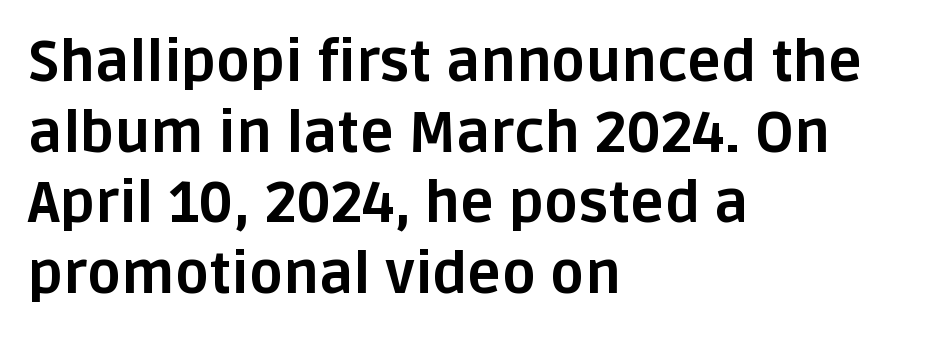
{"serif": "no", "italic": "no", "bold": "yes", "weight": "bold", "width": "normal", "stroke_contrast": "low", "x_height": "large", "monospaced": "no", "underline": "no", "align": "left", "line_spacing_ratio": 1.24, "letter_spacing": "normal", "letter_spacing_em": 0.0, "glyph_px": 57}
